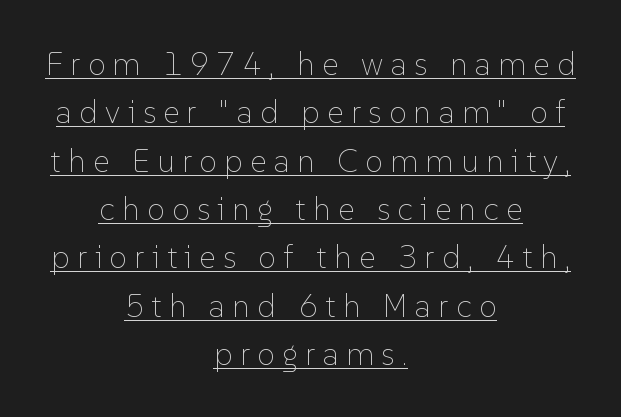
The image shows 32 px thin type, upright; set centered, normal line spacing (1.51x), unusually wide letter spacing (+0.23 em), underlined; low stroke contrast and a medium x-height.
